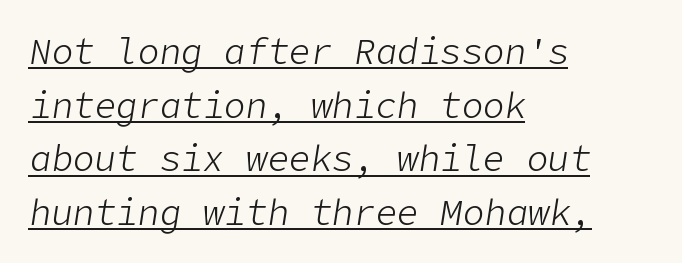
Q: Is the text bold? A: No.
Q: Is the text italic (slanted)? A: Yes, it leans right by about 9 degrees.
Q: Is the text underlined? A: Yes.
Q: How is the paragraph aligned? A: Left-aligned.
Q: Is the spacing between letters normal or unusually wide? A: Normal.
Q: Is the spacing between lines tight, normal or loose? A: Normal.
Q: Width (condensed, normal, or wide)? A: Normal.
Q: Stroke contrast? A: Low.
Q: x-height? A: Medium.
